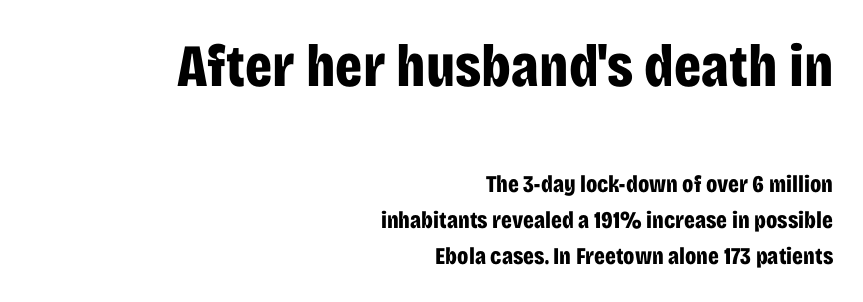
{"serif": "no", "italic": "no", "bold": "yes", "weight": "bold", "width": "condensed", "stroke_contrast": "low", "x_height": "large", "monospaced": "no", "underline": "no", "align": "right", "line_spacing": "normal", "line_spacing_ratio": 1.51, "letter_spacing": "normal", "letter_spacing_em": 0.0, "larger_block": "first", "size_ratio": 2.5, "glyph_px": 60}
